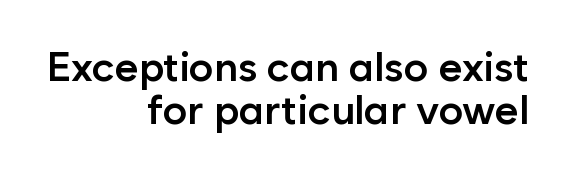
What stands out about the letter spacing? Nothing — it is the standard amount. Check under the words: just untouched page. Font category for this specimen: sans-serif. A typesetter would call this proportional, since set widths differ per character.
